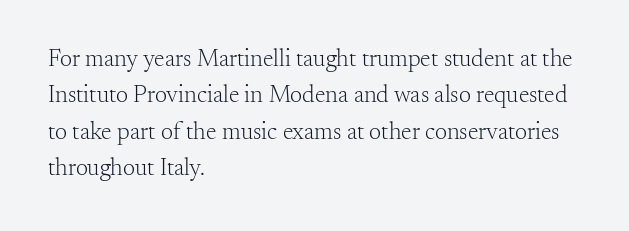
The foot of each line stays bare and open. These lines stack with their left ends in a neat column. Italic: no, the glyphs are upright roman. These lines sit exactly where default settings would place them.
